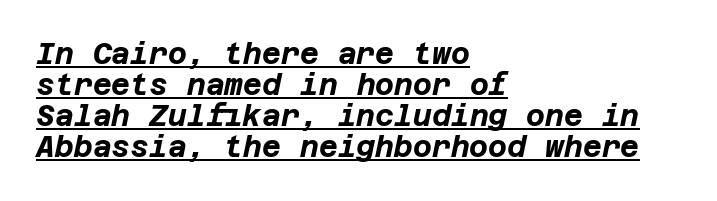
A rule runs beneath these lines of type. Plenty of ink on the page — the face is bold. The typography opts for an oblique posture over an upright one. Horizontal bands of white between lines are thin slivers. The passage shown has conventional tracking throughout. The passage is arranged the way most books set body copy — flush left.
